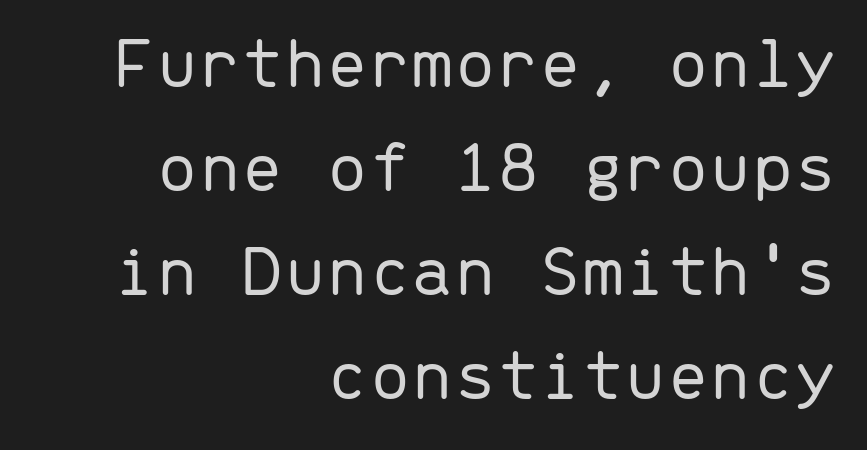
Visually the block forms a straight wall on the right and a jagged coastline on the left. Nothing unusual about the tracking: characters are spaced as the font intends. Tall strokes in this sample are plumb rather than angled. Stroke thickness stays within the range of a standard reading face or lighter. Regarding leading, the lines here are spaced in the standard way.
